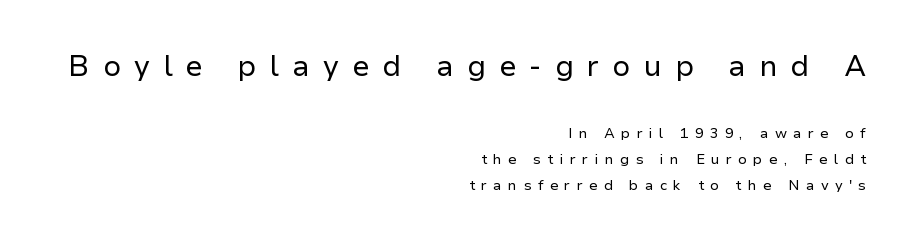
{"serif": "no", "italic": "no", "bold": "no", "weight": "regular", "width": "normal", "stroke_contrast": "low", "x_height": "medium", "monospaced": "no", "underline": "no", "align": "right", "line_spacing_ratio": 1.88, "letter_spacing": "wide", "letter_spacing_em": 0.45, "larger_block": "first", "size_ratio": 2.07, "glyph_px": 29}
